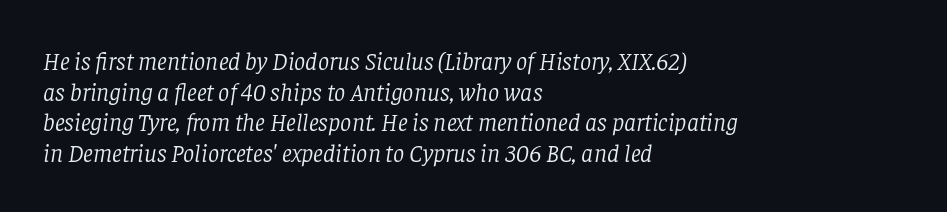
The whole block is typeset with a tilt. A clean baseline with only descenders dipping below it. The strokes carry an ordinary text weight at most. The rag falls on the right side of this text block.
